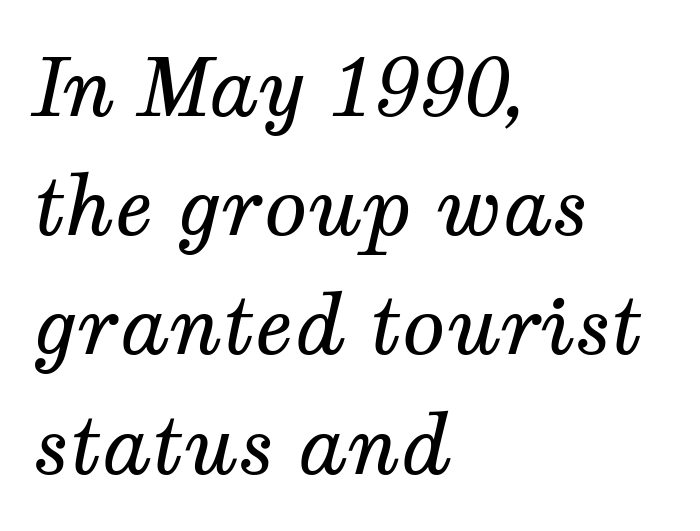
Q: Is the text bold? A: No.
Q: Is the text italic (slanted)? A: Yes, it leans right by about 12 degrees.
Q: Is the typeface a serif or a sans-serif typeface? A: Serif.
Q: Is the text underlined? A: No.
Q: How is the paragraph aligned? A: Left-aligned.
Q: Is the spacing between letters normal or unusually wide? A: Normal.
Q: Is the spacing between lines tight, normal or loose? A: Normal.
Q: Width (condensed, normal, or wide)? A: Normal.
Q: Stroke contrast? A: Medium.
Q: x-height? A: Medium.
Q: Monospaced? A: No.
